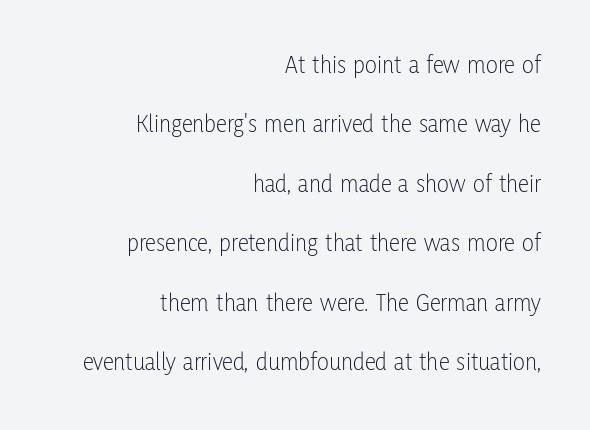
Q: Is the text bold? A: No.
Q: Is the text italic (slanted)? A: No, it is upright.
Q: Is the text underlined? A: No.
Q: How is the paragraph aligned? A: Right-aligned.
Q: Is the spacing between letters normal or unusually wide? A: Normal.
Q: Is the spacing between lines tight, normal or loose? A: Loose.
